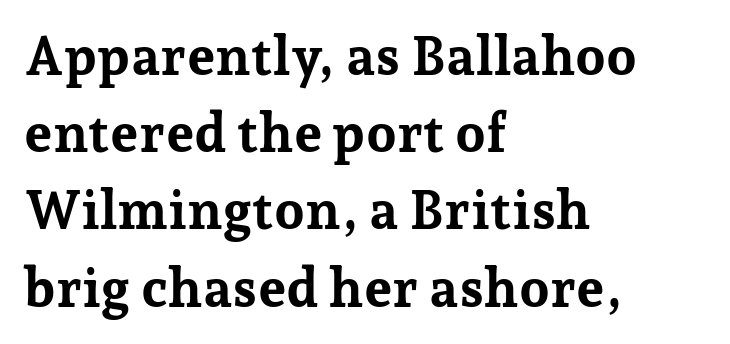
Q: Is the text bold? A: Yes.
Q: Is the text italic (slanted)? A: No, it is upright.
Q: Is the typeface a serif or a sans-serif typeface? A: Serif.
Q: Is the text underlined? A: No.
Q: How is the paragraph aligned? A: Left-aligned.
Q: Is the spacing between letters normal or unusually wide? A: Normal.
Q: Is the spacing between lines tight, normal or loose? A: Normal.
Q: Width (condensed, normal, or wide)? A: Normal.
Q: Stroke contrast? A: Low.
Q: x-height? A: Medium.
Q: Monospaced? A: No.
